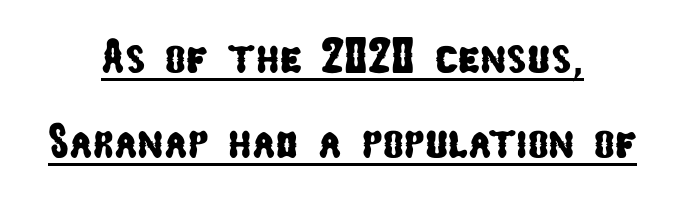
{"serif": "no", "width": "condensed", "stroke_contrast": "low", "x_height": "medium", "monospaced": "no", "underline": "yes", "align": "center", "line_spacing_ratio": 1.74, "letter_spacing": "normal", "letter_spacing_em": 0.0, "glyph_px": 49}
